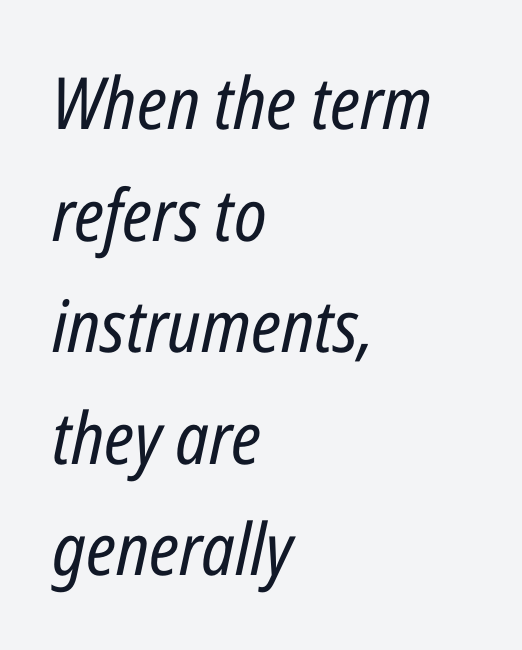
Q: Is the text bold? A: No.
Q: Is the text italic (slanted)? A: Yes, it leans right by about 12 degrees.
Q: Is the text underlined? A: No.
Q: How is the paragraph aligned? A: Left-aligned.
Q: Is the spacing between letters normal or unusually wide? A: Normal.
Q: Is the spacing between lines tight, normal or loose? A: Normal.
Q: Width (condensed, normal, or wide)? A: Condensed.
Q: Stroke contrast? A: Low.
Q: x-height? A: Medium.
Q: Monospaced? A: No.
